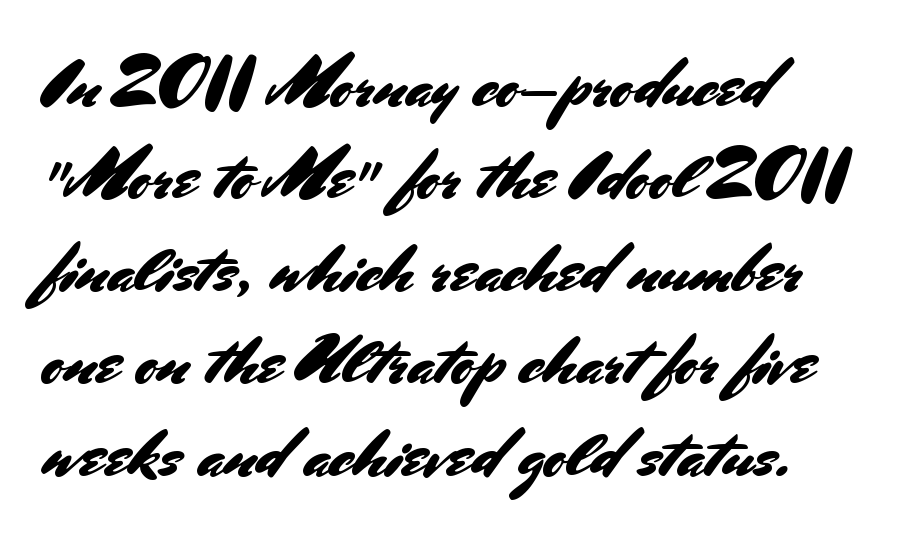
The image shows 68 px sans-serif type; set left-aligned, normal line spacing (1.36x), normal letter spacing, not underlined; medium stroke contrast and a small x-height.
